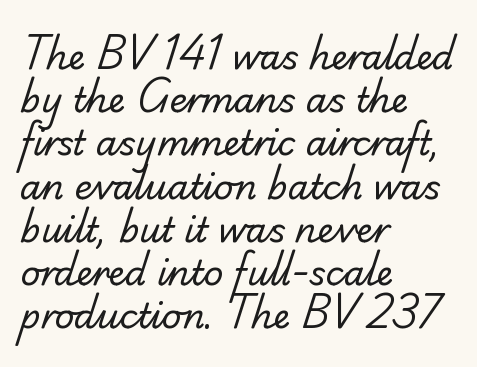
Each letter keeps its own natural width here, so spacing adapts to shape. Notice how descenders clear the ascenders below comfortably — that's standard leading. Words float on clear page, feet unadorned. Spacing between characters is what you'd get straight out of the box. The strokes carry an ordinary text weight at most. You can tell from the footed stems that serif type was used.
